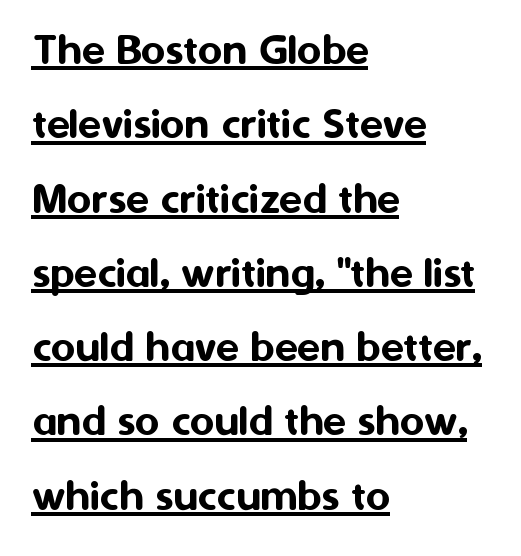
The image shows 47 px sans-serif type, upright; set left-aligned, normal line spacing (1.58x), normal letter spacing, underlined; medium stroke contrast and a medium x-height.
